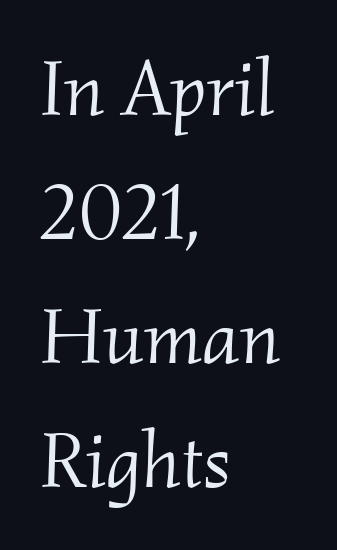
Q: Is the text bold? A: No.
Q: Is the text italic (slanted)? A: Yes, it leans right by about 2 degrees.
Q: Is the typeface a serif or a sans-serif typeface? A: Serif.
Q: Is the text underlined? A: No.
Q: How is the paragraph aligned? A: Left-aligned.
Q: Is the spacing between letters normal or unusually wide? A: Normal.
Q: Is the spacing between lines tight, normal or loose? A: Normal.
Q: Width (condensed, normal, or wide)? A: Normal.
Q: Stroke contrast? A: Medium.
Q: x-height? A: Small.
Q: Monospaced? A: No.
